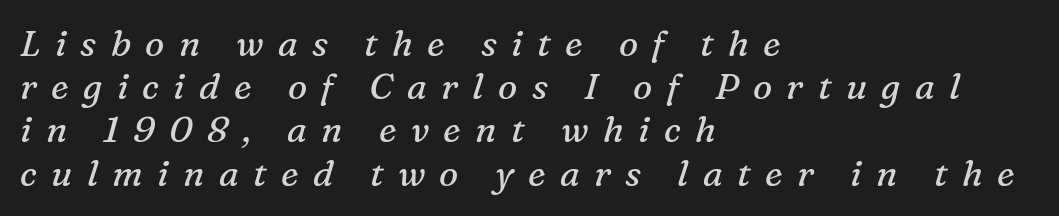
{"serif": "yes", "italic": "yes", "lean": "right", "slant_degrees": 16, "bold": "no", "weight": "regular", "width": "normal", "stroke_contrast": "medium", "x_height": "medium", "monospaced": "no", "underline": "no", "align": "left", "line_spacing_ratio": 1.2, "letter_spacing": "wide", "letter_spacing_em": 0.4, "glyph_px": 36}
